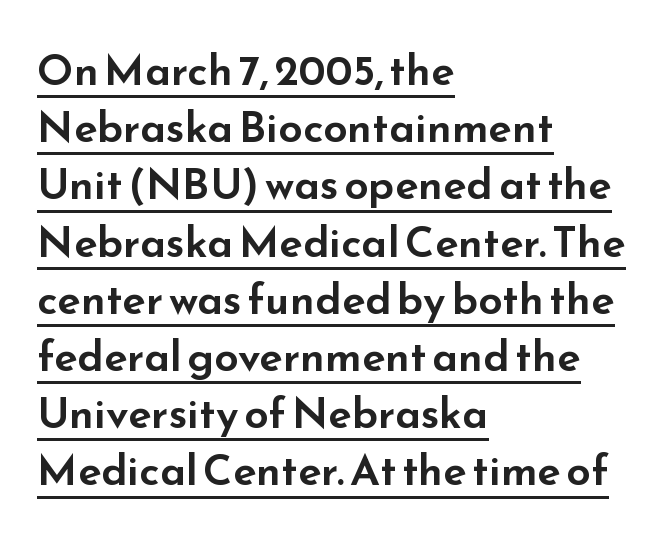
The passage shown is typeset with a sans-serif family. Every row of glyphs begins at an identical x-position on the left. These lines keep a tight, regular rhythm from letter to letter. Baseline-to-baseline distance is the conventional proportion of letter height. Upright lettering throughout.
